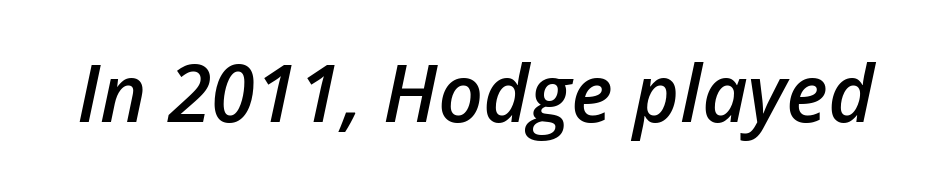
The letters advance in unequal steps, a hallmark of proportional type. Look at the stroke-to-counter ratio: somewhat heavy, a semibold. A typesetter would mark this as italic. The words here are not underlined.
